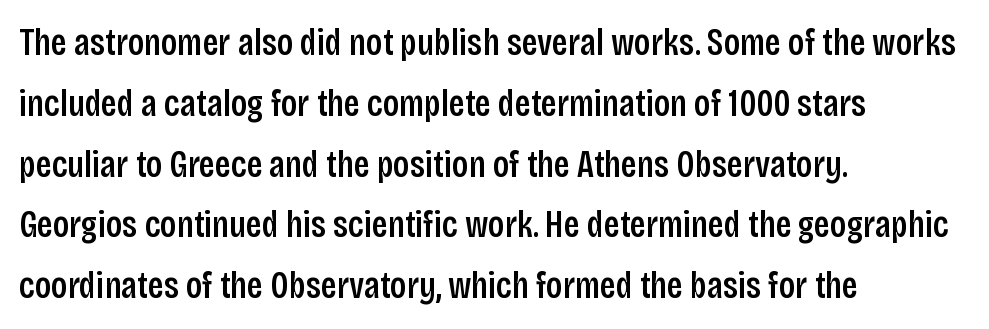
The image shows 38 px condensed sans-serif type, upright; set left-aligned, normal line spacing (1.6x), normal letter spacing, not underlined; low stroke contrast and a large x-height.
